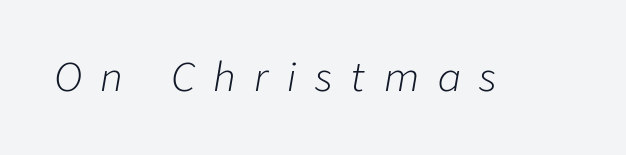
Would a proofreader flag this as italicized? Yes. Tracking here is generous; glyphs stand well apart from one another. The weight tops out at a normal text grade. Type without underlining.
